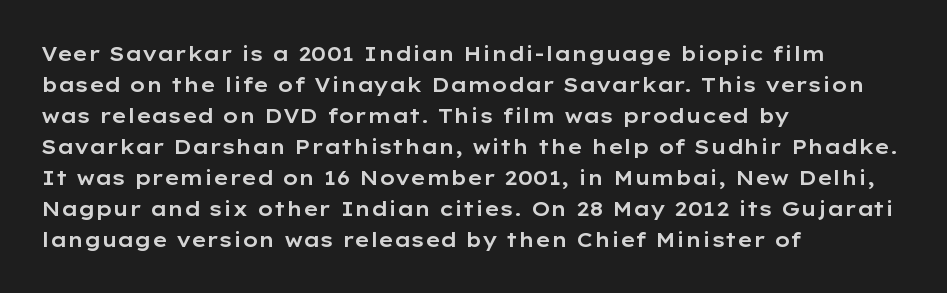
{"italic": "no", "underline": "no", "align": "left", "line_spacing": "normal", "line_spacing_ratio": 1.55, "letter_spacing": "normal", "letter_spacing_em": 0.0, "glyph_px": 20}
